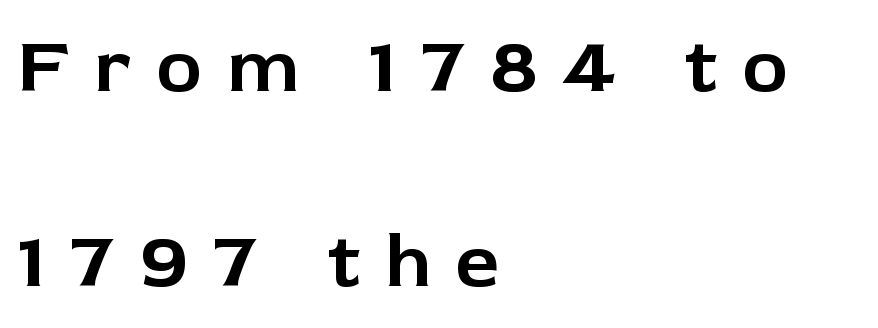
The image shows 78 px sans-serif type, upright; set left-aligned, loose line spacing (2.5x), unusually wide letter spacing (+0.32 em), not underlined; low stroke contrast and a medium x-height.
